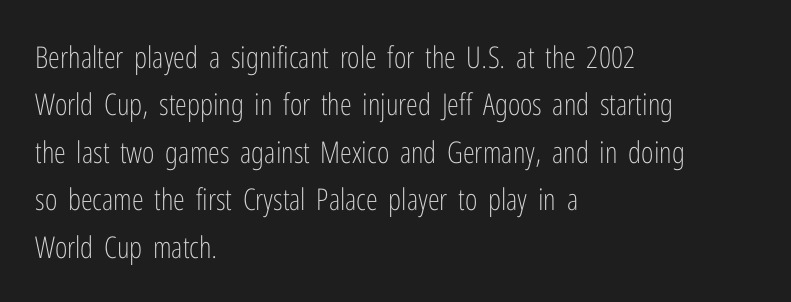
Q: Is the text bold? A: No.
Q: Is the text italic (slanted)? A: No, it is upright.
Q: Is the typeface a serif or a sans-serif typeface? A: Sans-serif.
Q: Is the text underlined? A: No.
Q: How is the paragraph aligned? A: Left-aligned.
Q: Is the spacing between letters normal or unusually wide? A: Normal.
Q: Is the spacing between lines tight, normal or loose? A: Normal.
Q: Width (condensed, normal, or wide)? A: Condensed.
Q: Stroke contrast? A: Low.
Q: x-height? A: Medium.
Q: Monospaced? A: No.
